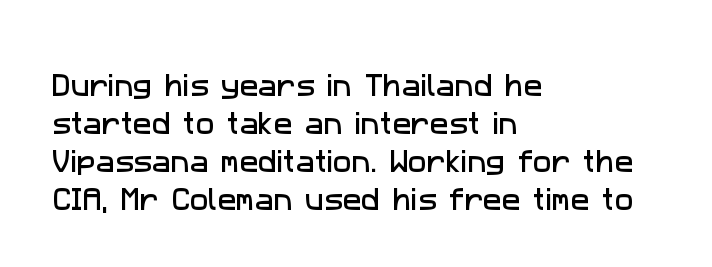
{"underline": "no", "align": "left", "line_spacing": "normal", "line_spacing_ratio": 1.52, "letter_spacing": "normal", "letter_spacing_em": 0.0, "glyph_px": 25}
